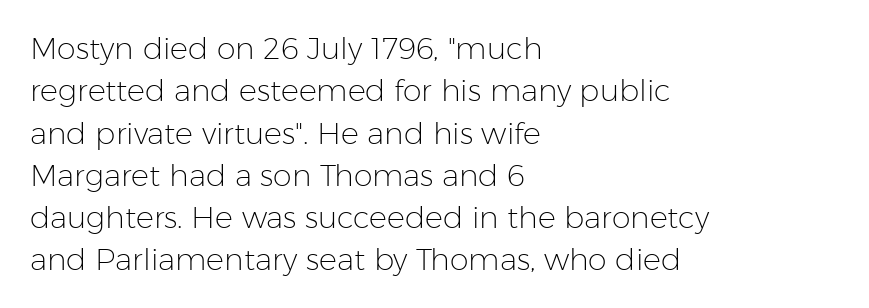
{"serif": "no", "italic": "no", "bold": "no", "weight": "light", "width": "normal", "stroke_contrast": "low", "x_height": "medium", "monospaced": "no", "underline": "no", "align": "left", "line_spacing": "normal", "line_spacing_ratio": 1.41, "letter_spacing": "normal", "letter_spacing_em": 0.0, "glyph_px": 30}
